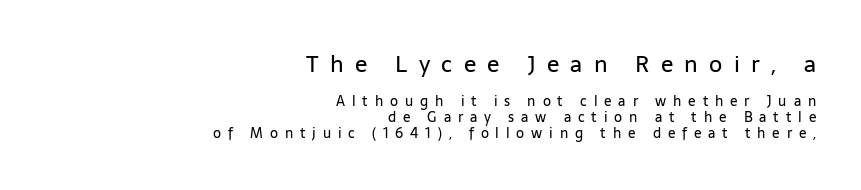
The space directly below the letters is spotless. The type is letterspaced generously, with wide tracking. Unbolded letterforms with no extra heft. These two chunks differ in scale, with the top chunk taking the larger measure. Leading: reduced. A roman cut, with each character standing at attention.
